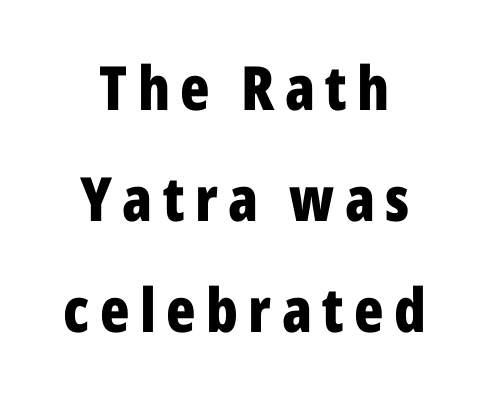
Type without underlining. The letters advance in unequal steps, a hallmark of proportional type. A sans-serif font was chosen for this passage. Chunky letters — that's bold for sure.
